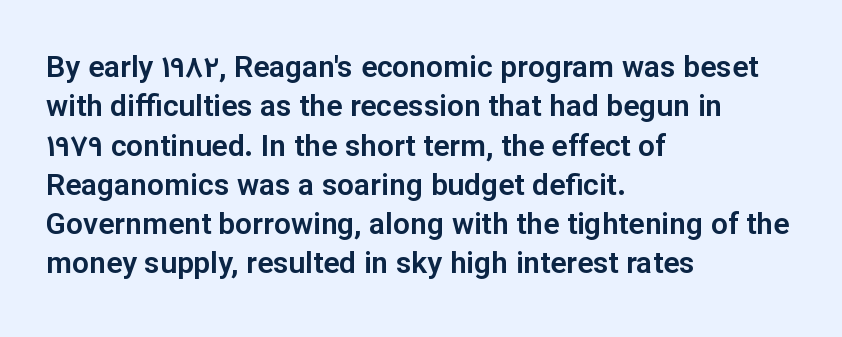
Q: Is the text italic (slanted)? A: No, it is upright.
Q: Is the typeface a serif or a sans-serif typeface? A: Sans-serif.
Q: Is the text underlined? A: No.
Q: How is the paragraph aligned? A: Left-aligned.
Q: Is the spacing between letters normal or unusually wide? A: Normal.
Q: Is the spacing between lines tight, normal or loose? A: Normal.
Q: Width (condensed, normal, or wide)? A: Normal.
Q: Stroke contrast? A: Low.
Q: x-height? A: Medium.
Q: Monospaced? A: No.
